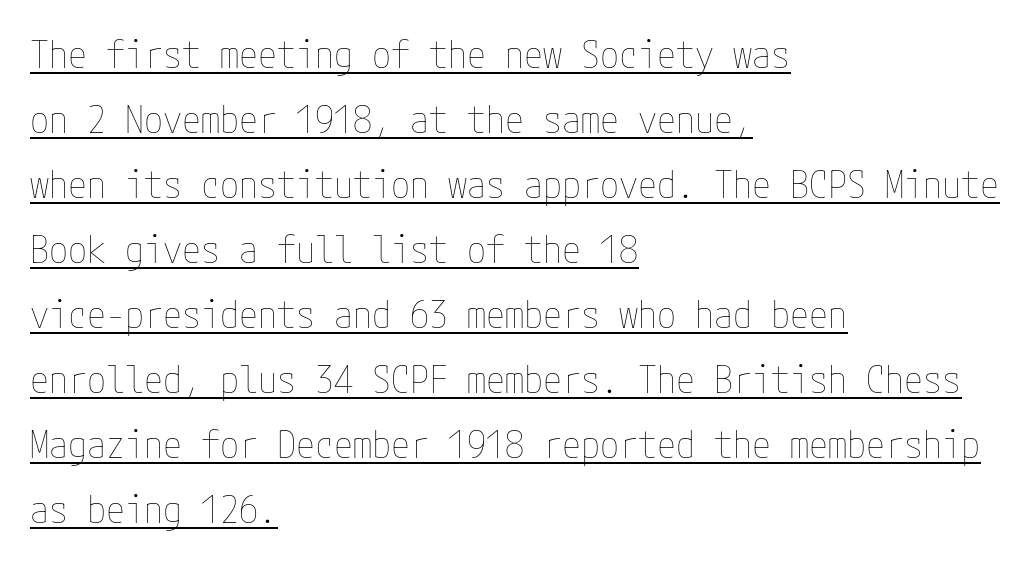
{"italic": "no", "bold": "no", "weight": "thin", "width": "condensed", "stroke_contrast": "low", "x_height": "medium", "underline": "yes", "align": "left", "line_spacing_ratio": 1.71, "letter_spacing": "normal", "letter_spacing_em": 0.0, "glyph_px": 38}
